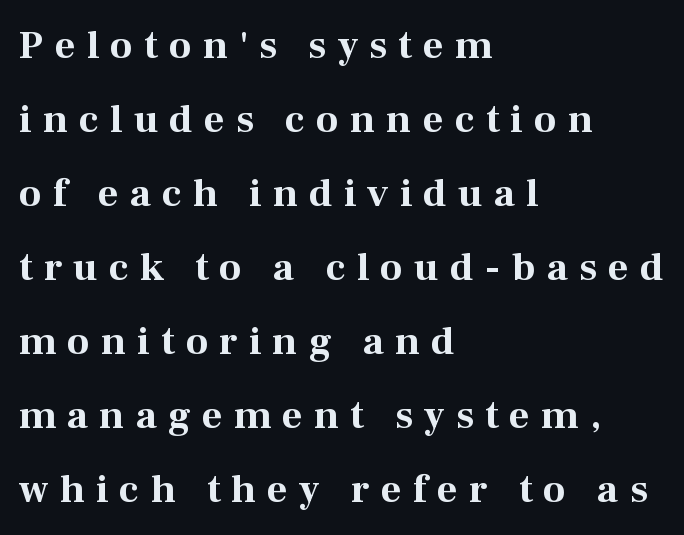
{"serif": "yes", "italic": "no", "bold": "yes", "weight": "bold", "width": "normal", "stroke_contrast": "medium", "x_height": "medium", "monospaced": "no", "underline": "no", "align": "left", "line_spacing_ratio": 1.85, "letter_spacing": "wide", "letter_spacing_em": 0.28, "glyph_px": 40}
